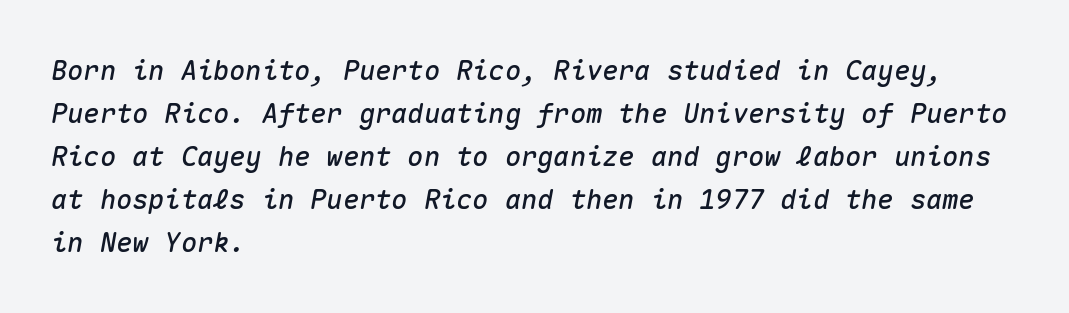
The image shows 27 px text type, italic (leaning right); set left-aligned, normal line spacing (1.59x), normal letter spacing, not underlined.
